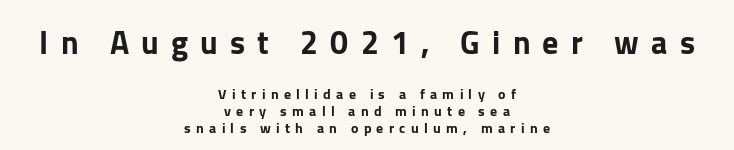
The image shows 32 px sans-serif type, upright; set centered, line spacing 1.21x, unusually wide letter spacing (+0.38 em), not underlined; the first (top) block is 2.29x larger; low stroke contrast and a medium x-height.
